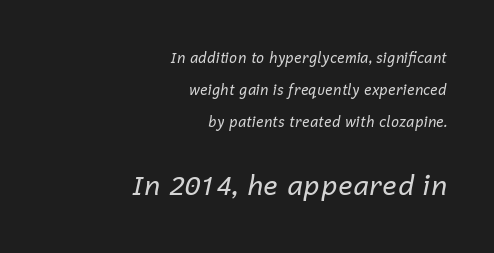
The image shows 27 px text type, italic (leaning right); set right-aligned, loose line spacing (2.28x), normal letter spacing, not underlined; the second (bottom) block is 1.93x larger.
